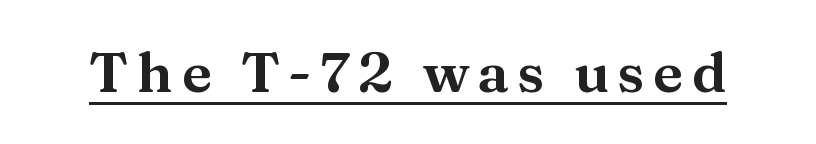
Think of a printed novel: that variable character pitch is what you see here. Tall strokes in this sample are plumb rather than angled. Notice how a bar underscores the lettering throughout. Stroke terminals: seriffed.
